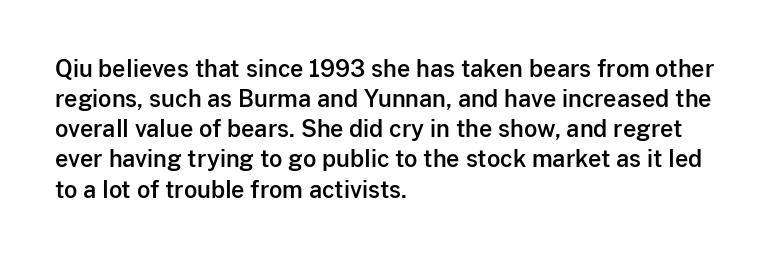
The ragged edge is on the right, which tells us the setting is flush left. What's the leading like? Ordinary, nothing unusual. Posture: straight, roman, zero tilt. The face used here is rendered with its standard letterfit. Letters rest on an invisible, unmarked baseline.
